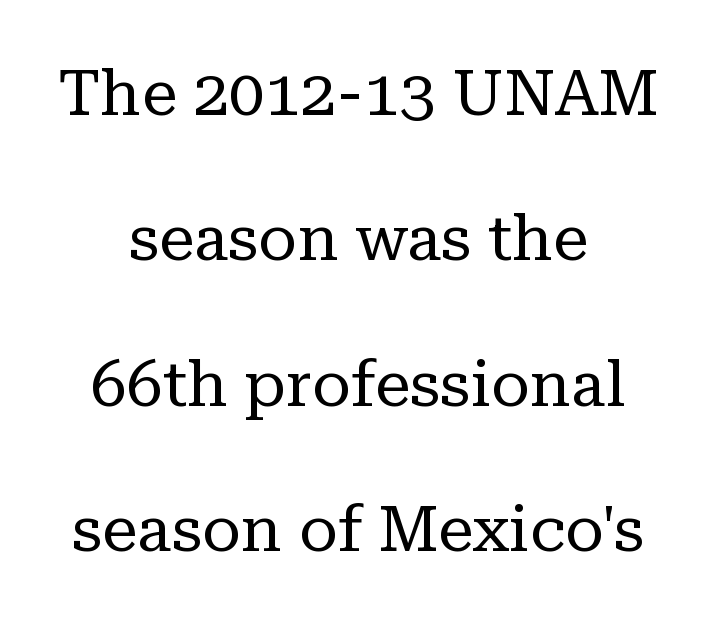
The image shows 64 px regular-weight serif type, upright; set centered, loose line spacing (2.27x), normal letter spacing, not underlined; low stroke contrast and a medium x-height.
